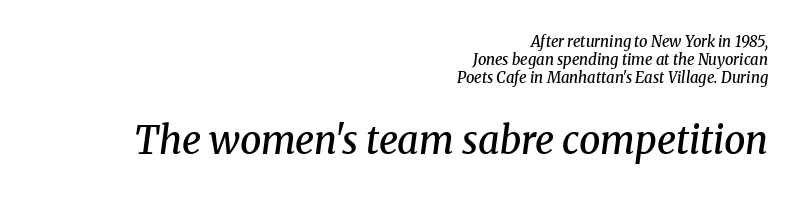
Q: Is the text bold? A: Semi-bold.
Q: Is the text italic (slanted)? A: Yes, it leans right by about 8 degrees.
Q: Is the typeface a serif or a sans-serif typeface? A: Serif.
Q: Is the text underlined? A: No.
Q: How is the paragraph aligned? A: Right-aligned.
Q: Is the spacing between letters normal or unusually wide? A: Normal.
Q: Which block of text is set in a larger size, the first (top) or the second (bottom)? A: The second (bottom) one.
Q: Width (condensed, normal, or wide)? A: Normal.
Q: Stroke contrast? A: Medium.
Q: x-height? A: Medium.
Q: Monospaced? A: No.
